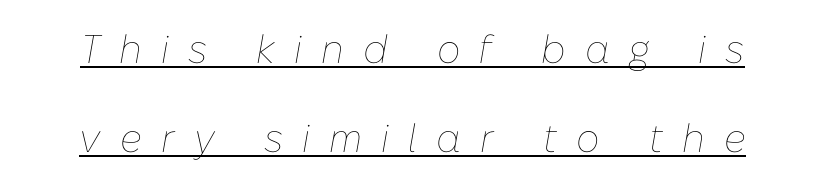
The image shows 40 px thin type, italic (leaning right); set loose line spacing (2.22x), unusually wide letter spacing (+0.48 em), underlined; low stroke contrast and a medium x-height.
